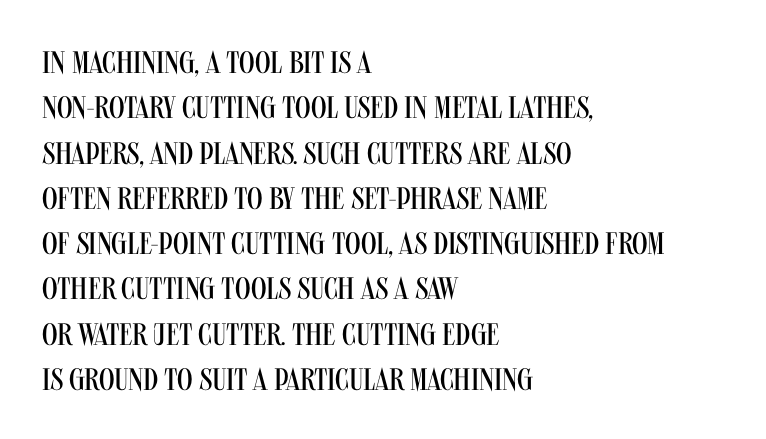
Think standard paragraph weight, or any step lighter than that. Where is the straight margin? On the left. Letter spacing: default. The axis of the letterforms is exactly vertical. A sans-serif font was chosen for this passage. Glance below the letters and you will spot only blank space.
